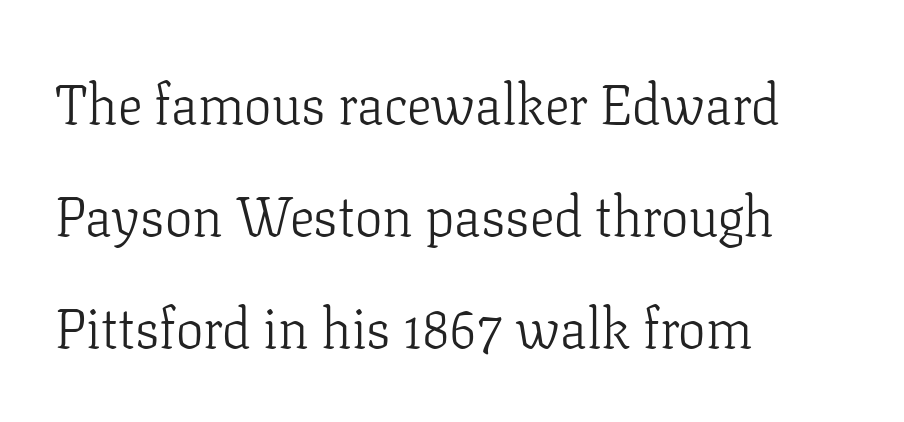
Q: Is the text bold? A: No.
Q: Is the text italic (slanted)? A: No, it is upright.
Q: Is the typeface a serif or a sans-serif typeface? A: Serif.
Q: Is the text underlined? A: No.
Q: How is the paragraph aligned? A: Left-aligned.
Q: Is the spacing between letters normal or unusually wide? A: Normal.
Q: Is the spacing between lines tight, normal or loose? A: Loose.
Q: Width (condensed, normal, or wide)? A: Normal.
Q: Stroke contrast? A: Low.
Q: x-height? A: Medium.
Q: Monospaced? A: No.
